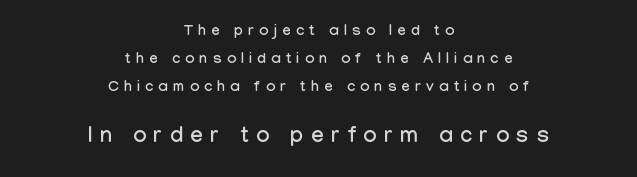
Q: Is the text italic (slanted)? A: No, it is upright.
Q: Is the text underlined? A: No.
Q: How is the paragraph aligned? A: Centered.
Q: Is the spacing between letters normal or unusually wide? A: Unusually wide.
Q: Which block of text is set in a larger size, the first (top) or the second (bottom)? A: The second (bottom) one.
